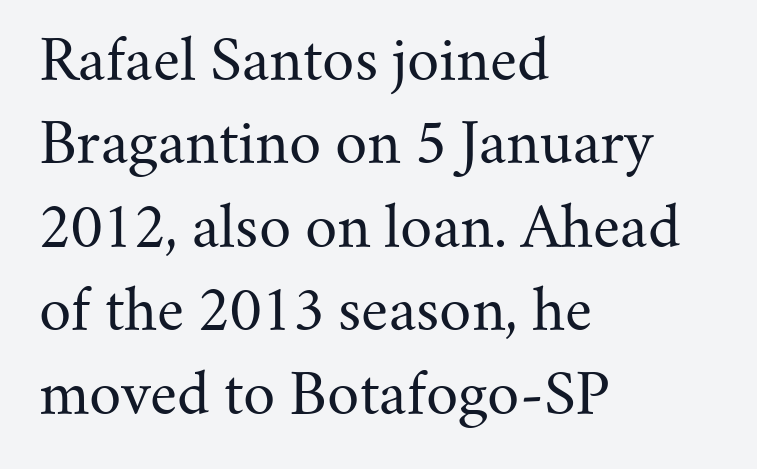
Q: Is the text bold? A: No.
Q: Is the text italic (slanted)? A: No, it is upright.
Q: Is the typeface a serif or a sans-serif typeface? A: Serif.
Q: Is the text underlined? A: No.
Q: How is the paragraph aligned? A: Left-aligned.
Q: Is the spacing between letters normal or unusually wide? A: Normal.
Q: Is the spacing between lines tight, normal or loose? A: Normal.
Q: Width (condensed, normal, or wide)? A: Normal.
Q: Stroke contrast? A: Medium.
Q: x-height? A: Small.
Q: Monospaced? A: No.
